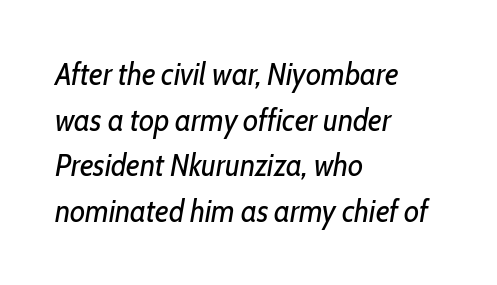
The image shows 31 px regular-weight, condensed type, italic (leaning right); set left-aligned, normal line spacing (1.47x), normal letter spacing, not underlined; low stroke contrast and a medium x-height.
